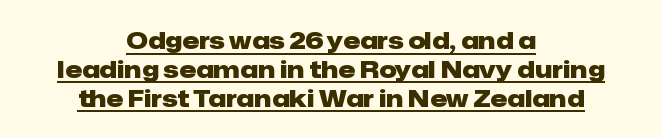
The image shows 24 px bold type, upright; set centered, line spacing 1.2x, normal letter spacing, underlined.
